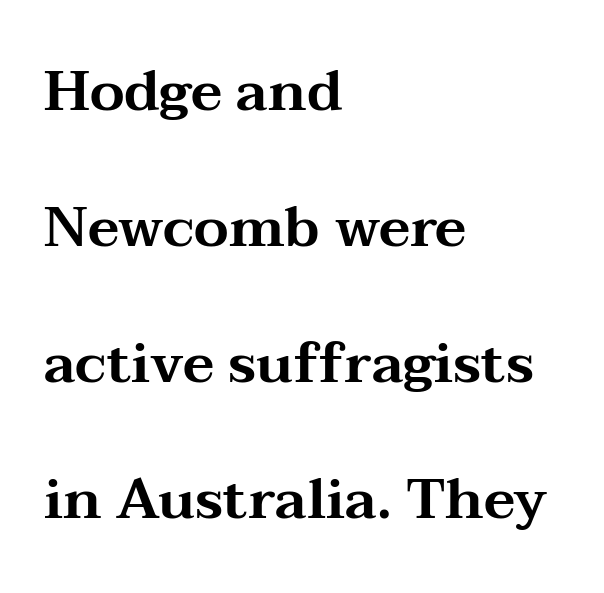
Tall strokes in this sample are plumb rather than angled. Check the space under the baseline: it is left empty. Horizontally, the lines are justified to the leading edge only. The text was rendered using a seriffed face with decorative stroke endings. You could call the tracking neutral — neither tight nor loose. Students, observe: this is what heavily led, spacious text looks like.
